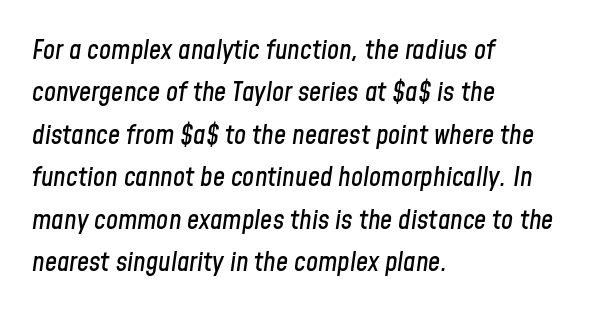
Q: Is the text italic (slanted)? A: Yes, it leans right by about 8 degrees.
Q: Is the text underlined? A: No.
Q: How is the paragraph aligned? A: Left-aligned.
Q: Is the spacing between letters normal or unusually wide? A: Normal.
Q: Is the spacing between lines tight, normal or loose? A: Normal.
